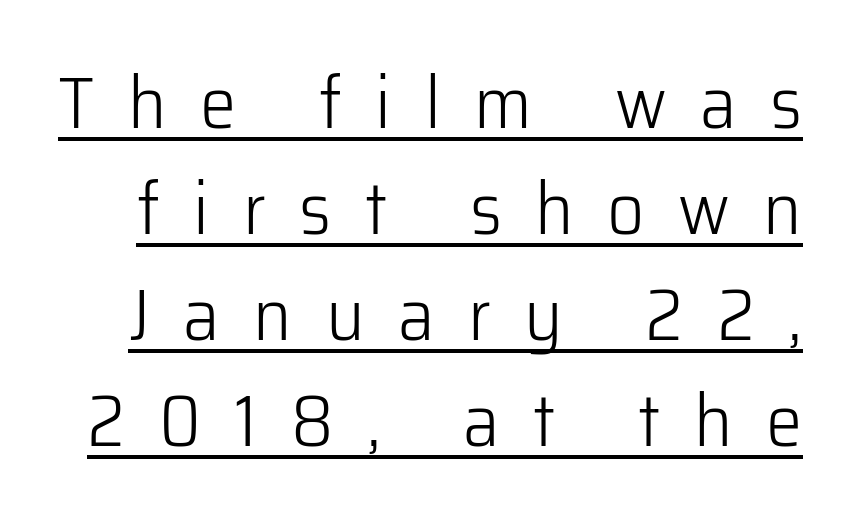
The image shows 73 px light sans-serif type, upright; set normal line spacing (1.45x), unusually wide letter spacing (+0.46 em), underlined; low stroke contrast and a medium x-height.
